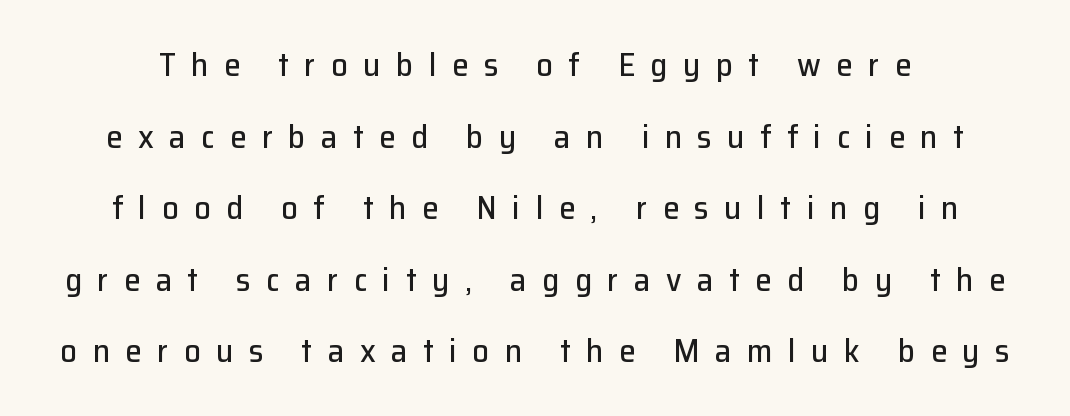
Loosely led — the rows are spread out. Varying glyph widths throughout — classic text-font behaviour. These lines have a slow, spaced-out rhythm from letter to letter. Is this a sans? Yes — the strokes have no serifs. Designer's note — italics off, roman on. Descenders are the only things crossing below the line.
